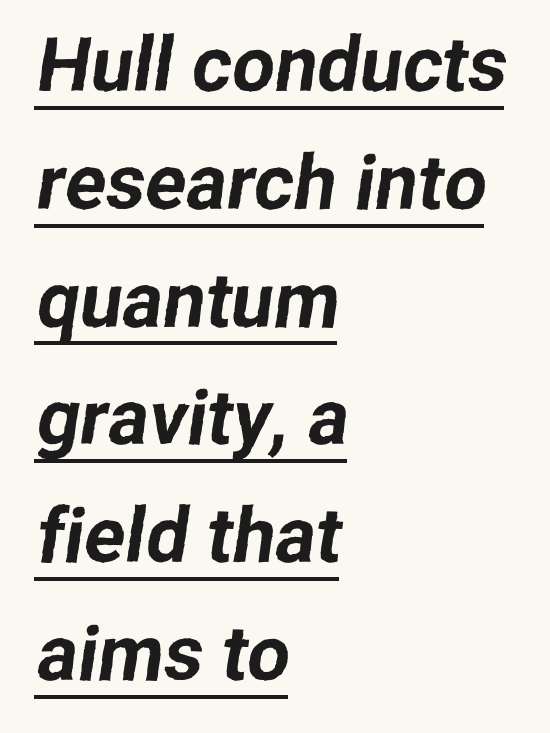
{"serif": "no", "width": "normal", "stroke_contrast": "low", "x_height": "medium", "monospaced": "no", "underline": "yes", "align": "left", "line_spacing": "normal", "line_spacing_ratio": 1.55, "letter_spacing": "normal", "letter_spacing_em": 0.0, "glyph_px": 76}
